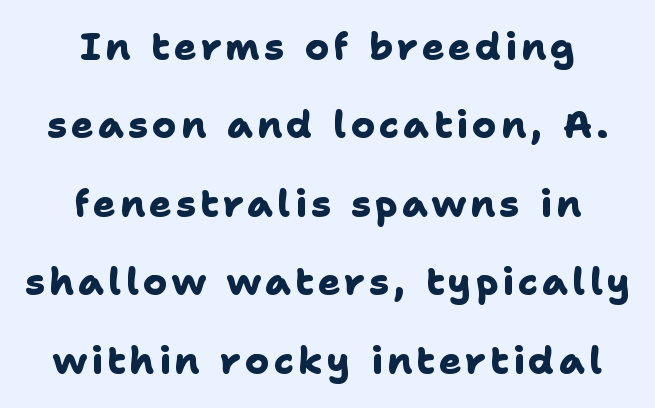
Q: Is the text bold? A: Yes.
Q: Is the typeface a serif or a sans-serif typeface? A: Sans-serif.
Q: Is the text underlined? A: No.
Q: How is the paragraph aligned? A: Centered.
Q: Is the spacing between lines tight, normal or loose? A: Loose.
Q: Width (condensed, normal, or wide)? A: Normal.
Q: Stroke contrast? A: Low.
Q: x-height? A: Medium.
Q: Monospaced? A: No.
